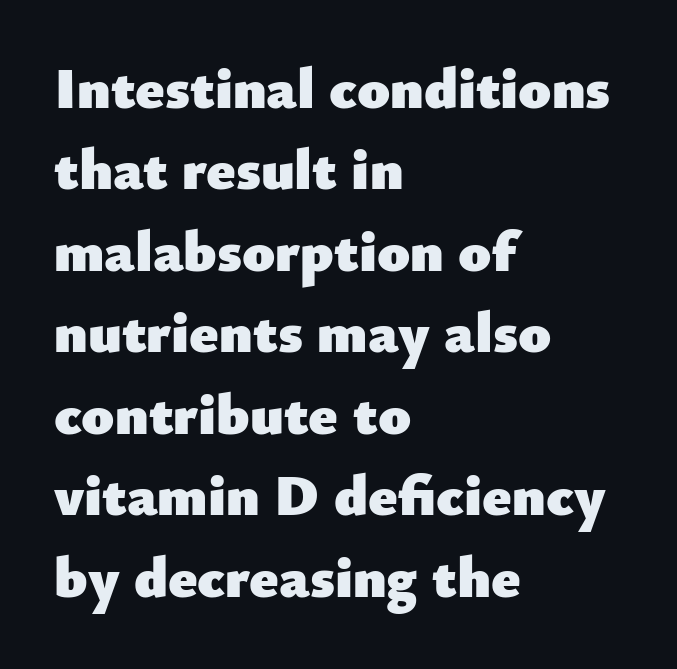
The image shows 59 px heavy sans-serif type, upright; set left-aligned, normal line spacing (1.38x), normal letter spacing, not underlined; low stroke contrast and a small x-height.
